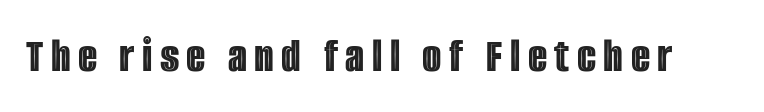
Q: Is the text italic (slanted)? A: No, it is upright.
Q: Is the text underlined? A: No.
Q: Width (condensed, normal, or wide)? A: Condensed.
Q: x-height? A: Large.
Q: Monospaced? A: No.
